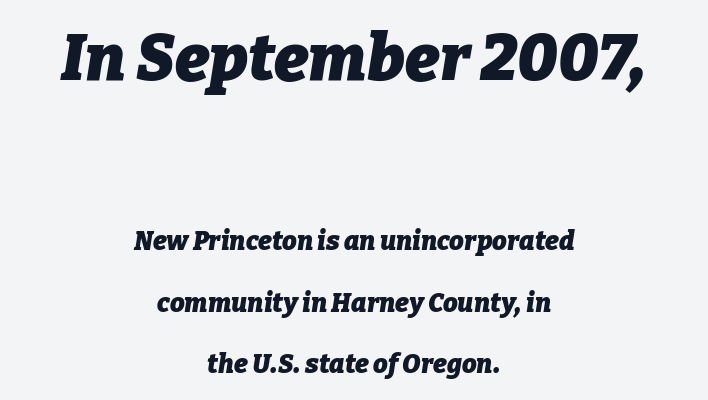
The image shows 65 px heavy type, italic (leaning right); set centered, loose line spacing (2.37x), normal letter spacing, not underlined; the first (top) block is 2.5x larger; low stroke contrast and a medium x-height.
